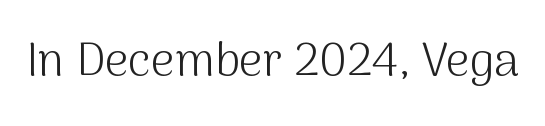
When letters stand straight like this, we call the style roman or upright. The glyphs in this specimen are sans serif. The letters sit at their default tracking, neither squeezed nor spread. This reads as an unemphasized weight, regular at the heaviest. Type without underlining.
